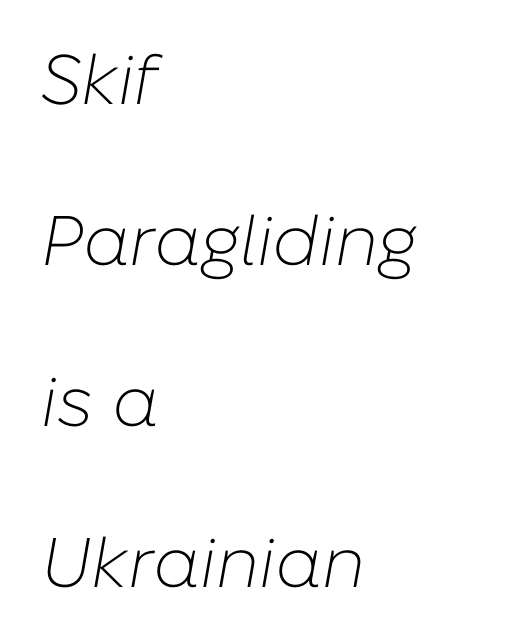
Clear beneath every line of the passage. On a weight scale, this lands at 450 or below. Notice how the stems are inclined rather than vertical — that's the hallmark of italics. Each letter keeps its own natural width here, so spacing adapts to shape. Summary of vertical rhythm: relaxed, with wide interline spacing.
